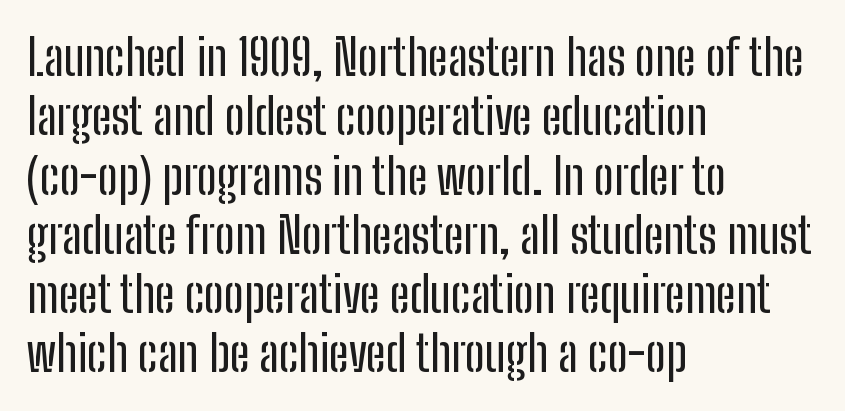
Note: no serifs on the glyphs. Here the designer chose a conventional face with non-uniform glyph widths. Alignment: flush left. The type is set solid horizontally, with unmodified tracking. Words float on clear page, feet unadorned.
